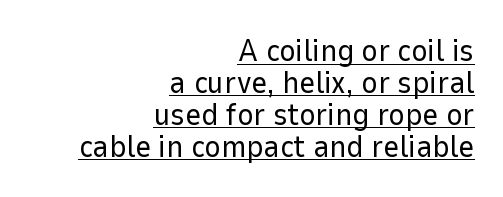
The image shows 31 px regular-weight sans-serif type, upright; set right-aligned, tight line spacing (1.03x), normal letter spacing, underlined; low stroke contrast and a medium x-height.
